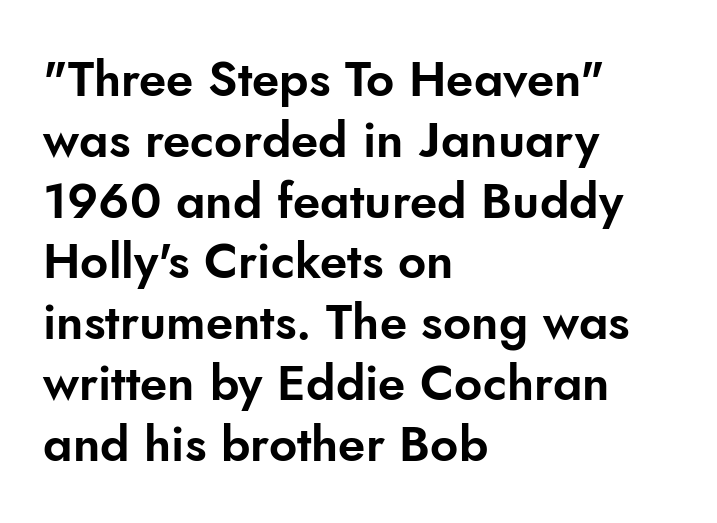
{"serif": "no", "italic": "no", "width": "normal", "stroke_contrast": "low", "x_height": "small", "monospaced": "no", "underline": "no", "align": "left", "line_spacing_ratio": 1.24, "letter_spacing": "normal", "letter_spacing_em": 0.0, "glyph_px": 49}
